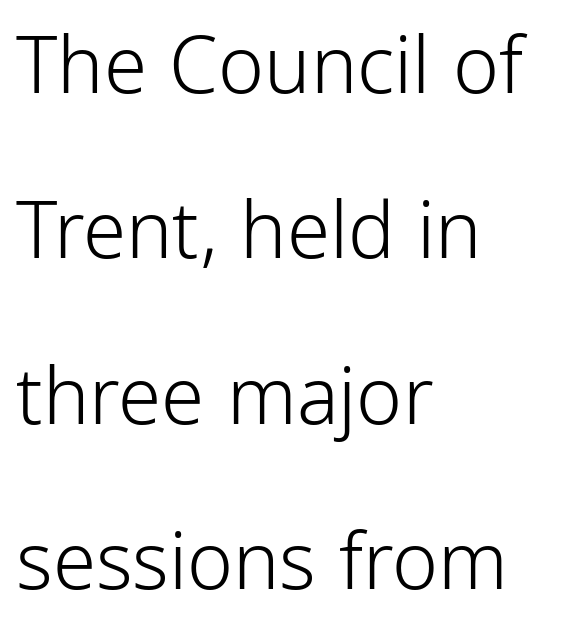
The designer dialed line spacing up above the default. In terms of letterform style, serifs are entirely absent. Bold? No — there's no thickening of the strokes. The type sits square on the baseline with zero lean. In CSS terms this would be text-align: left. Check the space under the baseline: it is left empty.
